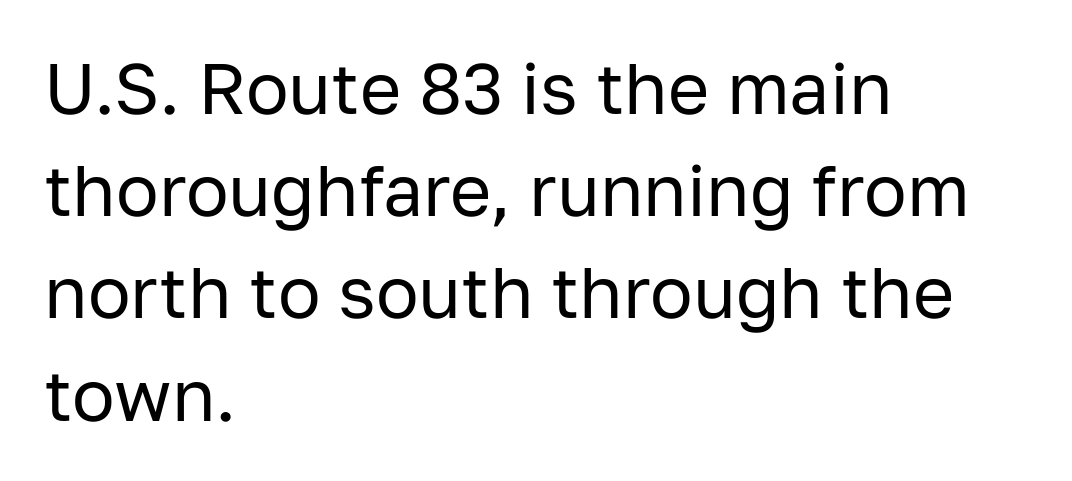
{"serif": "no", "italic": "no", "bold": "no", "weight": "regular", "width": "normal", "stroke_contrast": "low", "x_height": "medium", "monospaced": "no", "underline": "no", "align": "left", "line_spacing": "normal", "line_spacing_ratio": 1.44, "letter_spacing": "normal", "letter_spacing_em": 0.0, "glyph_px": 71}
